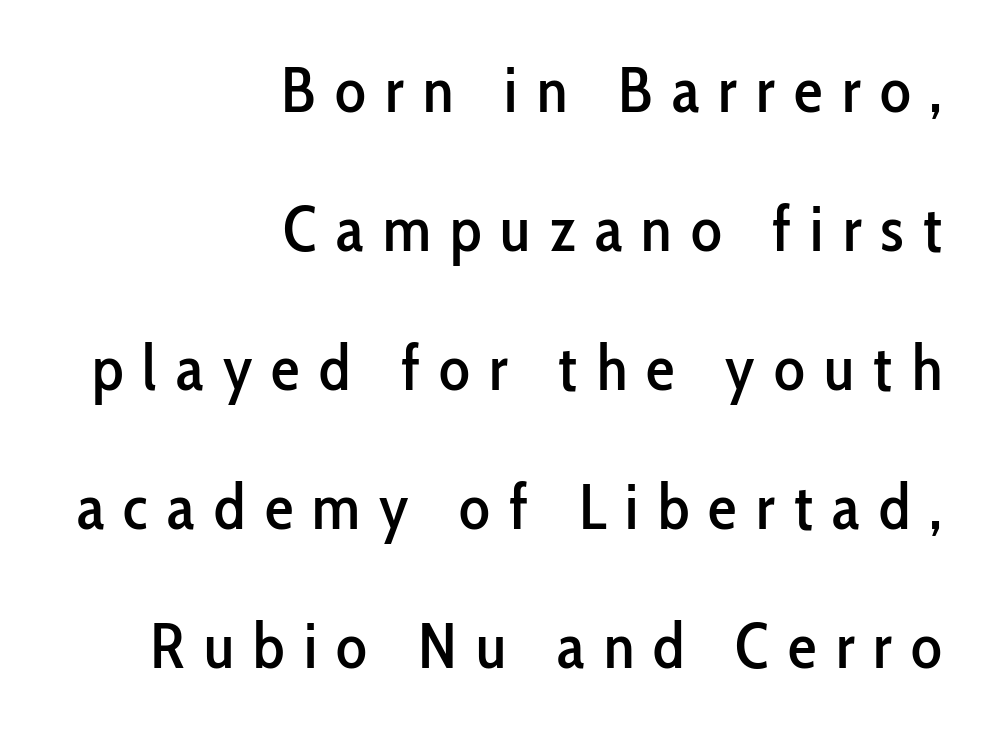
The image shows 64 px condensed sans-serif type, upright; set right-aligned, loose line spacing (2.17x), unusually wide letter spacing (+0.3 em), not underlined; low stroke contrast and a medium x-height.
